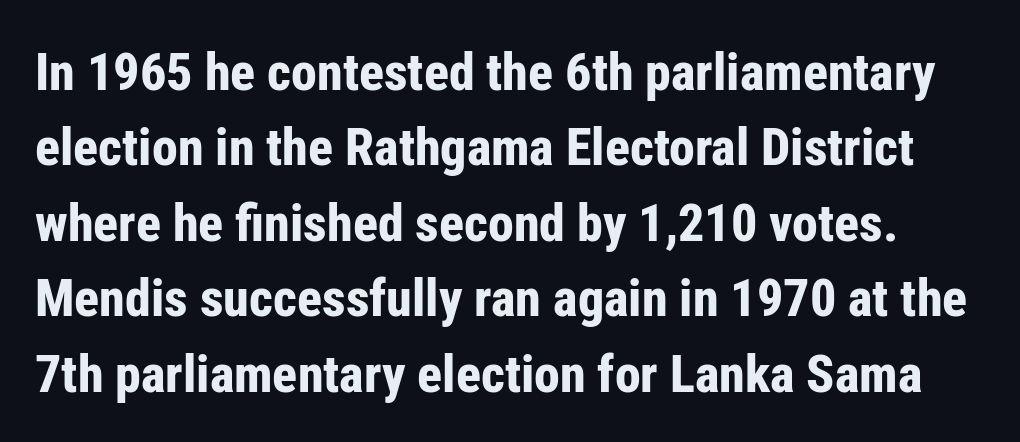
The image shows 52 px bold, condensed sans-serif type, upright; set normal line spacing (1.45x), normal letter spacing, not underlined; low stroke contrast and a medium x-height.
